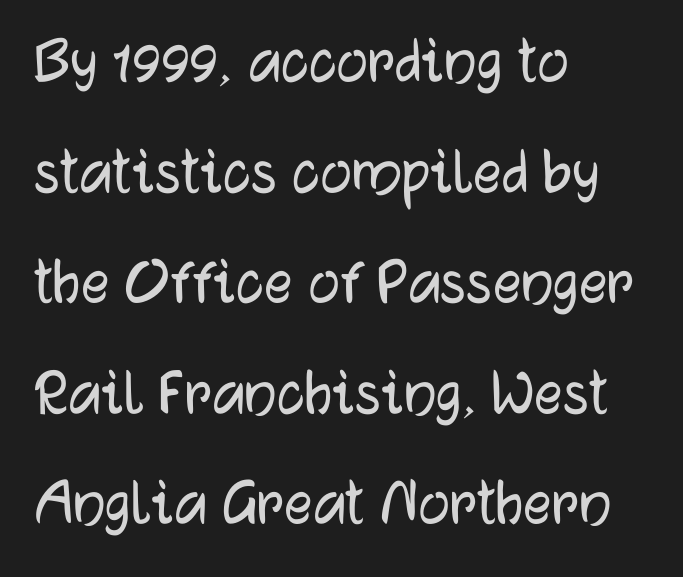
The image shows 70 px sans-serif type, upright; set left-aligned, normal line spacing (1.58x), normal letter spacing, not underlined; low stroke contrast and a medium x-height.
